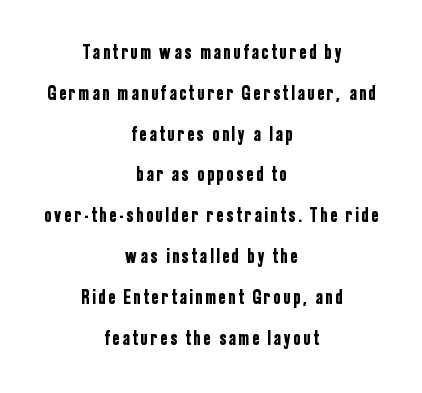
{"italic": "no", "underline": "no", "align": "center", "line_spacing": "loose", "line_spacing_ratio": 2.04, "glyph_px": 20}
